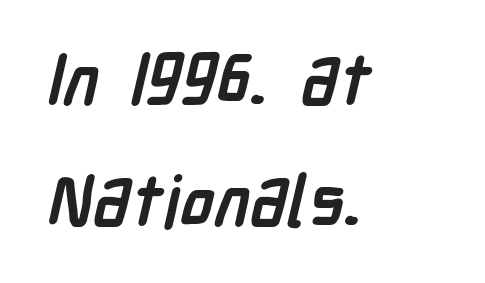
Q: Is the text bold? A: Yes.
Q: Is the typeface a serif or a sans-serif typeface? A: Sans-serif.
Q: Is the text underlined? A: No.
Q: How is the paragraph aligned? A: Left-aligned.
Q: Is the spacing between letters normal or unusually wide? A: Normal.
Q: Is the spacing between lines tight, normal or loose? A: Normal.
Q: Width (condensed, normal, or wide)? A: Condensed.
Q: Stroke contrast? A: Low.
Q: x-height? A: Medium.
Q: Monospaced? A: No.
